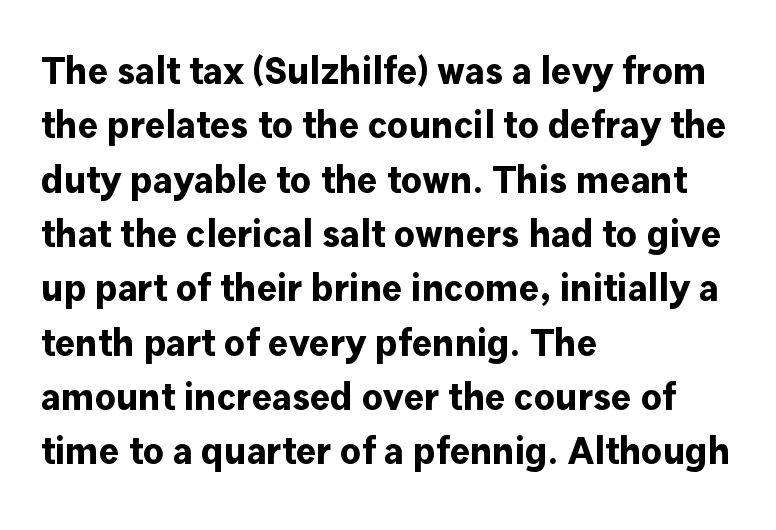
The image shows 38 px bold sans-serif type, upright; set left-aligned, normal line spacing (1.43x), normal letter spacing, not underlined; low stroke contrast and a medium x-height.
